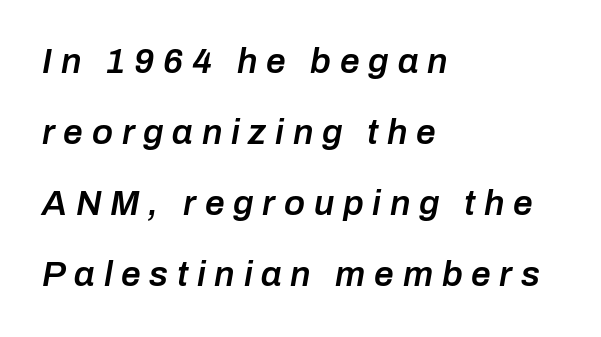
{"italic": "yes", "lean": "right", "slant_degrees": 10, "bold": "semi", "weight": "semibold", "width": "normal", "stroke_contrast": "low", "x_height": "medium", "monospaced": "no", "underline": "no", "align": "left", "line_spacing": "loose", "line_spacing_ratio": 2.03, "letter_spacing": "wide", "letter_spacing_em": 0.25, "glyph_px": 35}
